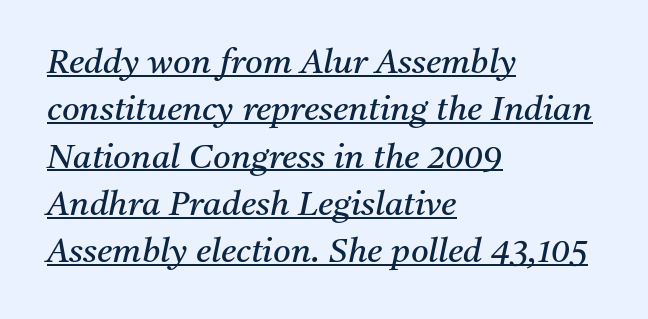
{"serif": "yes", "italic": "yes", "lean": "right", "slant_degrees": 11, "bold": "no", "weight": "regular", "width": "normal", "stroke_contrast": "medium", "x_height": "medium", "monospaced": "no", "underline": "yes", "align": "left", "line_spacing": "normal", "line_spacing_ratio": 1.39, "letter_spacing": "normal", "letter_spacing_em": 0.0, "glyph_px": 34}
